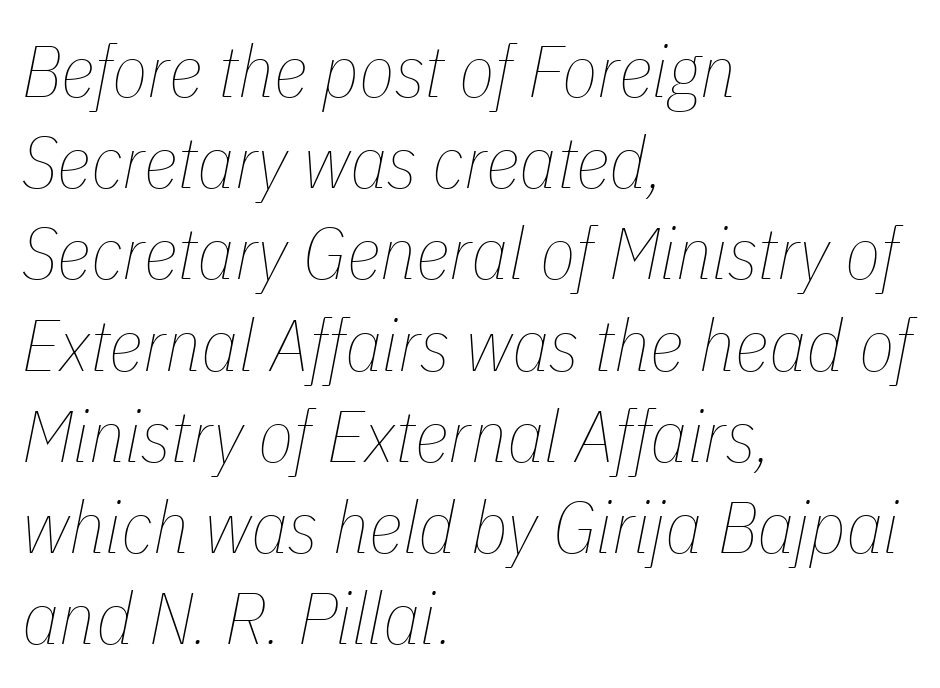
Q: Is the text bold? A: No.
Q: Is the text italic (slanted)? A: Yes, it leans right by about 11 degrees.
Q: Is the text underlined? A: No.
Q: How is the paragraph aligned? A: Left-aligned.
Q: Is the spacing between letters normal or unusually wide? A: Normal.
Q: Is the spacing between lines tight, normal or loose? A: Normal.
Q: Width (condensed, normal, or wide)? A: Condensed.
Q: Stroke contrast? A: Low.
Q: x-height? A: Medium.
Q: Monospaced? A: No.
